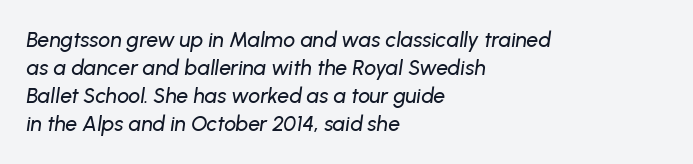
Q: Is the text italic (slanted)? A: Yes, it leans right by about 8 degrees.
Q: Is the text underlined? A: No.
Q: How is the paragraph aligned? A: Left-aligned.
Q: Is the spacing between letters normal or unusually wide? A: Normal.
Q: Is the spacing between lines tight, normal or loose? A: Normal.
